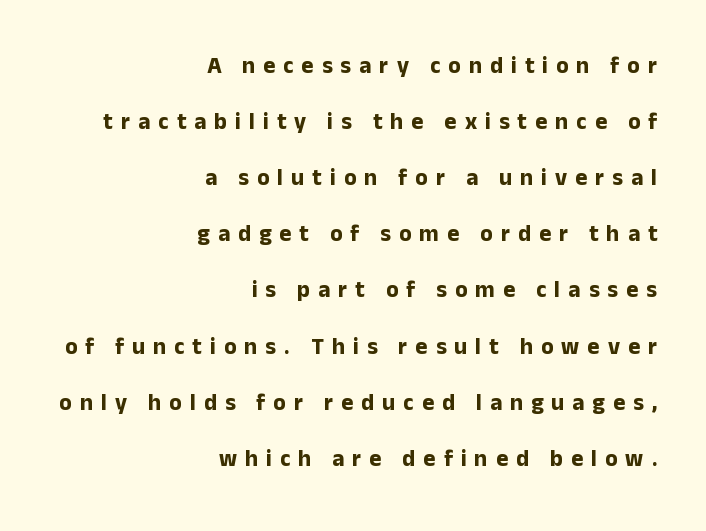
Caption: expanded tracking, letters set apart. Each row of text sits above clean, open space. Is the type bold? Yes — the strokes are clearly thick and heavy. Horizontally, the lines are justified to the trailing edge only.
